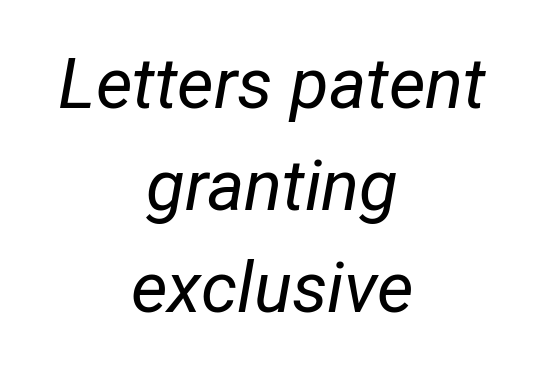
The image shows 71 px regular-weight, condensed type, italic (leaning right); set centered, normal line spacing (1.44x), normal letter spacing, not underlined; low stroke contrast and a medium x-height.
